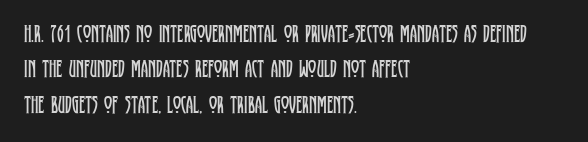
Q: Is the text bold? A: No.
Q: Is the text italic (slanted)? A: No, it is upright.
Q: Is the text underlined? A: No.
Q: How is the paragraph aligned? A: Left-aligned.
Q: Is the spacing between letters normal or unusually wide? A: Normal.
Q: Is the spacing between lines tight, normal or loose? A: Normal.
